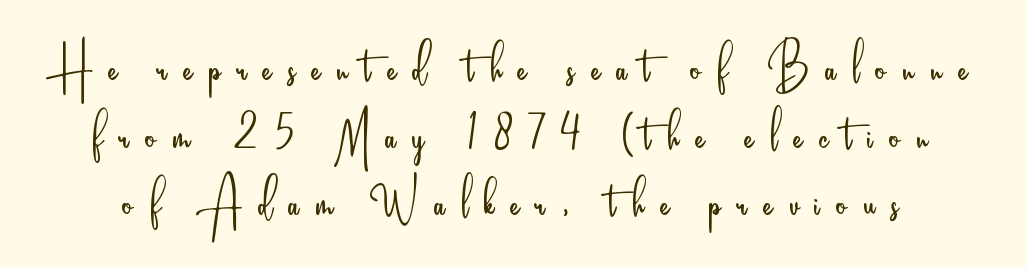
Q: Is the text bold? A: No.
Q: Is the typeface a serif or a sans-serif typeface? A: Sans-serif.
Q: Is the text underlined? A: No.
Q: Is the spacing between letters normal or unusually wide? A: Unusually wide.
Q: Is the spacing between lines tight, normal or loose? A: Tight.
Q: Width (condensed, normal, or wide)? A: Condensed.
Q: Stroke contrast? A: Low.
Q: x-height? A: Small.
Q: Monospaced? A: No.
